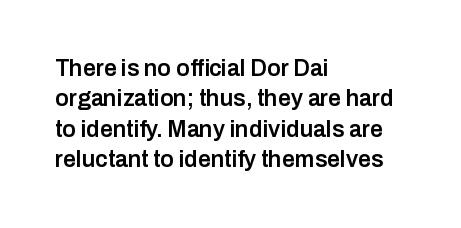
Q: Is the text bold? A: Semi-bold.
Q: Is the text italic (slanted)? A: No, it is upright.
Q: Is the text underlined? A: No.
Q: How is the paragraph aligned? A: Left-aligned.
Q: Is the spacing between letters normal or unusually wide? A: Normal.
Q: Is the spacing between lines tight, normal or loose? A: Normal.
